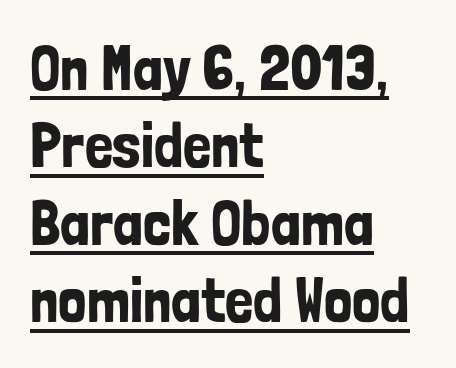
The image shows 63 px condensed sans-serif type, upright; set left-aligned, line spacing 1.23x, normal letter spacing, underlined; low stroke contrast and a medium x-height.
